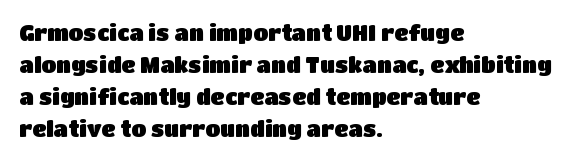
Q: Is the text italic (slanted)? A: No, it is upright.
Q: Is the text underlined? A: No.
Q: How is the paragraph aligned? A: Left-aligned.
Q: Is the spacing between letters normal or unusually wide? A: Normal.
Q: Is the spacing between lines tight, normal or loose? A: Normal.
